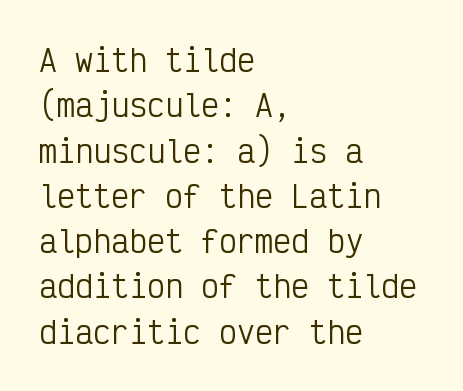
{"serif": "no", "italic": "no", "bold": "no", "weight": "regular", "width": "condensed", "stroke_contrast": "low", "x_height": "medium", "monospaced": "yes", "underline": "no", "align": "left", "line_spacing": "normal", "line_spacing_ratio": 1.51, "letter_spacing": "normal", "letter_spacing_em": 0.0, "glyph_px": 30}
